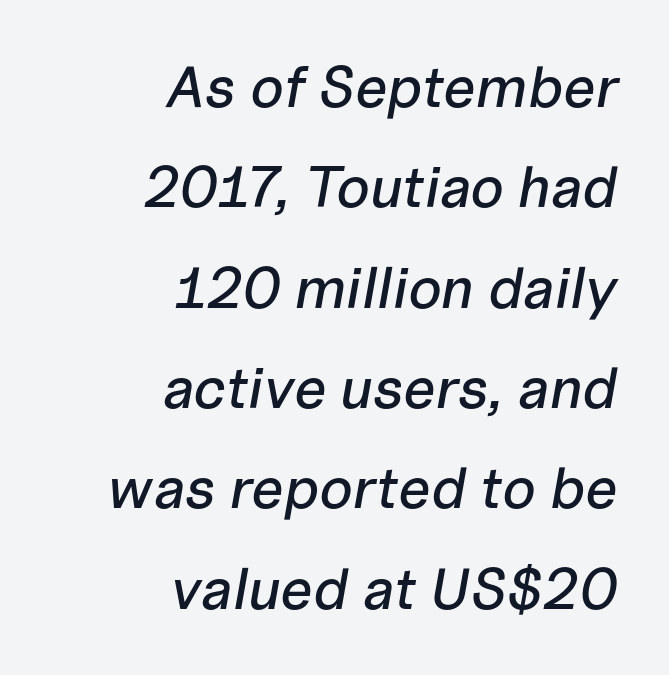
The image shows 58 px text type, italic (leaning right); set right-aligned, line spacing 1.73x, normal letter spacing, not underlined; low stroke contrast and a medium x-height.
